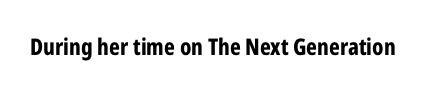
The image shows 23 px bold type, upright; set normal letter spacing, not underlined.
